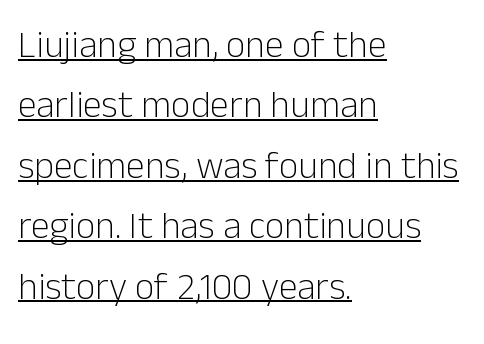
Counters stay open thanks to moderate or lighter strokes. Layout note: lines flush left. The lettering is marked with a stroke running underneath it. The face used here is proportionally spaced, like ordinary book or web type.
